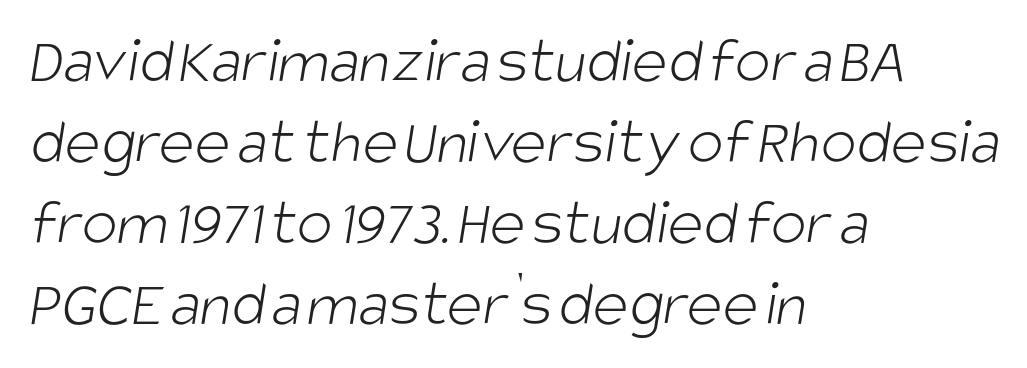
{"serif": "no", "bold": "no", "weight": "light", "width": "condensed", "stroke_contrast": "low", "x_height": "large", "monospaced": "no", "underline": "no", "align": "left", "line_spacing_ratio": 1.21, "letter_spacing": "normal", "letter_spacing_em": 0.0, "glyph_px": 67}
